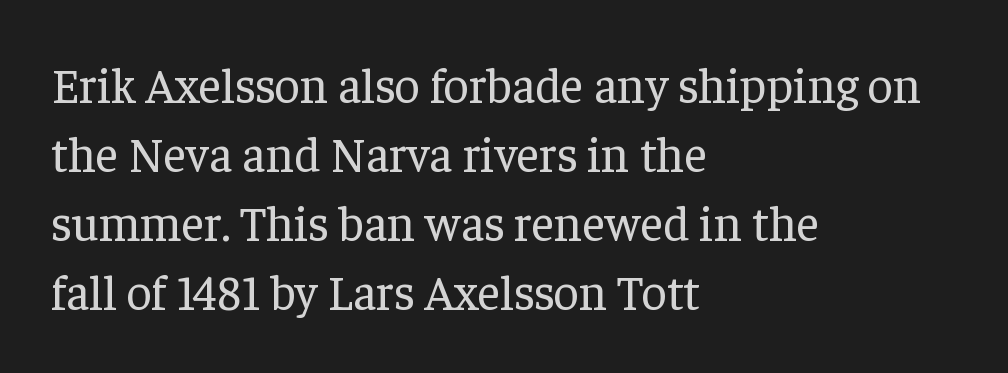
Q: Is the text bold? A: No.
Q: Is the text italic (slanted)? A: No, it is upright.
Q: Is the typeface a serif or a sans-serif typeface? A: Serif.
Q: Is the text underlined? A: No.
Q: How is the paragraph aligned? A: Left-aligned.
Q: Is the spacing between letters normal or unusually wide? A: Normal.
Q: Is the spacing between lines tight, normal or loose? A: Normal.
Q: Width (condensed, normal, or wide)? A: Normal.
Q: Stroke contrast? A: Low.
Q: x-height? A: Medium.
Q: Monospaced? A: No.
